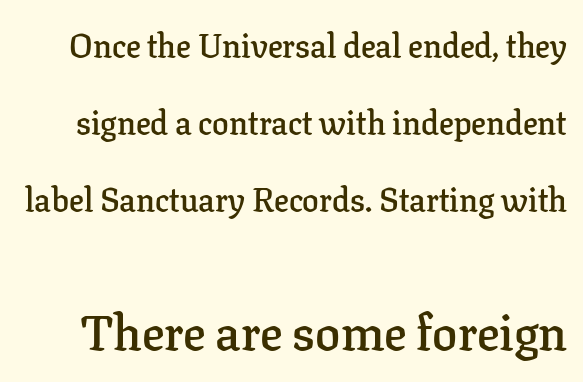
{"serif": "yes", "italic": "no", "bold": "semi", "weight": "semibold", "width": "normal", "stroke_contrast": "low", "x_height": "medium", "monospaced": "no", "underline": "no", "line_spacing": "loose", "line_spacing_ratio": 2.34, "letter_spacing": "normal", "letter_spacing_em": 0.0, "larger_block": "second", "size_ratio": 1.52, "glyph_px": 50}
